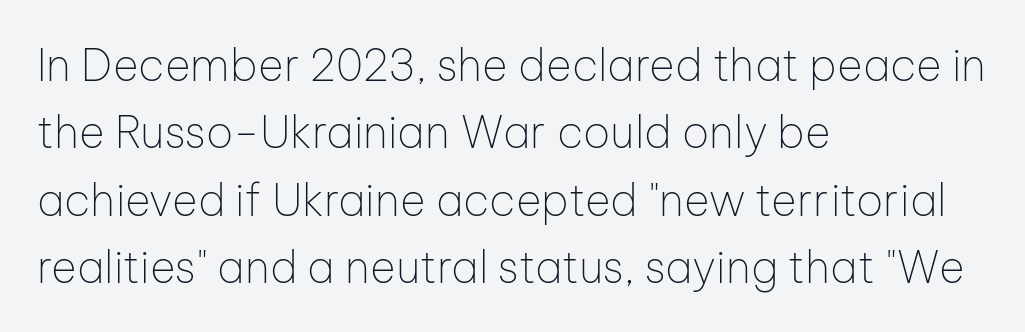
Descenders are the only things crossing below the line. Vertical strokes here are truly vertical. The rendering uses a moderate line-height, typical for paragraphs. Type style note: lacks serifs. Proportional: the letters do not fall into vertical columns. Stroke thickness stays within the range of a standard reading face or lighter.
